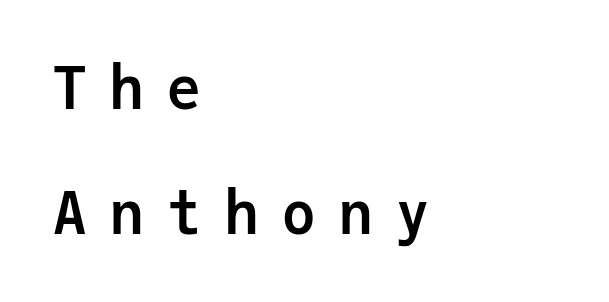
{"serif": "no", "italic": "no", "bold": "yes", "weight": "semibold", "width": "normal", "stroke_contrast": "low", "x_height": "medium", "monospaced": "yes", "underline": "no", "align": "left", "line_spacing": "loose", "line_spacing_ratio": 2.12, "letter_spacing": "wide", "letter_spacing_em": 0.37, "glyph_px": 59}
